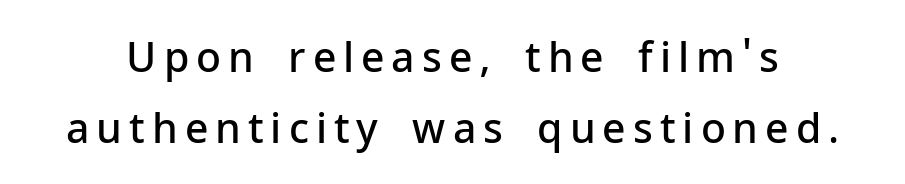
The glyphs are unaccompanied by any horizontal stroke below them. Regarding serifs, this sample does without them. Emphasis by weight is partial: semibold. Posture: upright roman. Is this a fixed-width face? No — the glyphs have proportional, varying widths.
